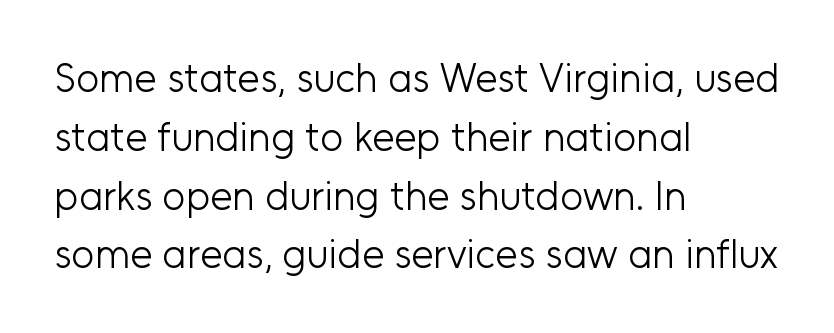
The image shows 40 px light sans-serif type, upright; set left-aligned, normal line spacing (1.47x), normal letter spacing, not underlined; low stroke contrast and a medium x-height.
